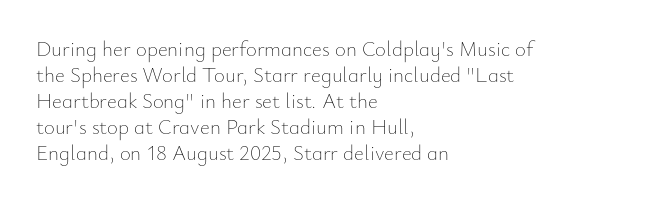
The image shows 21 px text type, upright; set left-aligned, line spacing 1.24x, normal letter spacing, not underlined.
